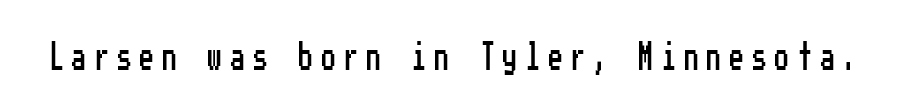
{"serif": "no", "italic": "no", "width": "condensed", "stroke_contrast": "low", "x_height": "medium", "underline": "no", "letter_spacing": "wide", "letter_spacing_em": 0.31, "glyph_px": 28}
